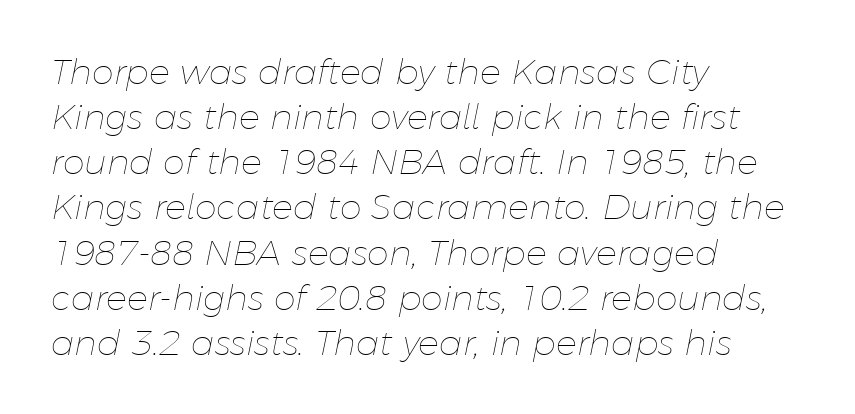
The image shows 35 px thin type, italic (leaning right); set left-aligned, normal line spacing (1.29x), normal letter spacing, not underlined; low stroke contrast and a medium x-height.
